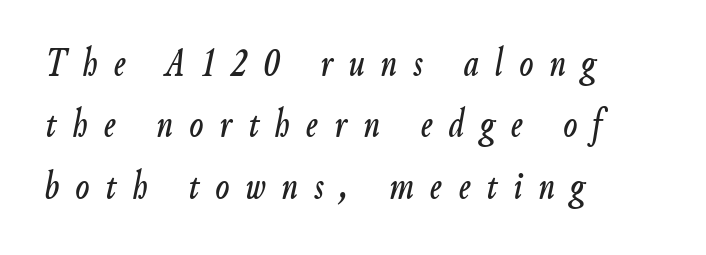
The image shows 41 px condensed type, italic (leaning right); set left-aligned, normal line spacing (1.5x), unusually wide letter spacing (+0.39 em), not underlined; low stroke contrast and a small x-height.
